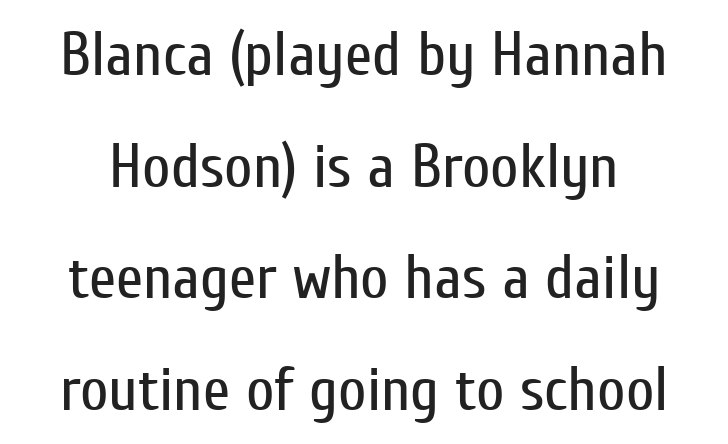
{"serif": "no", "italic": "no", "bold": "no", "weight": "regular", "width": "condensed", "stroke_contrast": "low", "x_height": "medium", "monospaced": "no", "underline": "no", "line_spacing_ratio": 1.8, "letter_spacing": "normal", "letter_spacing_em": 0.0, "glyph_px": 62}
